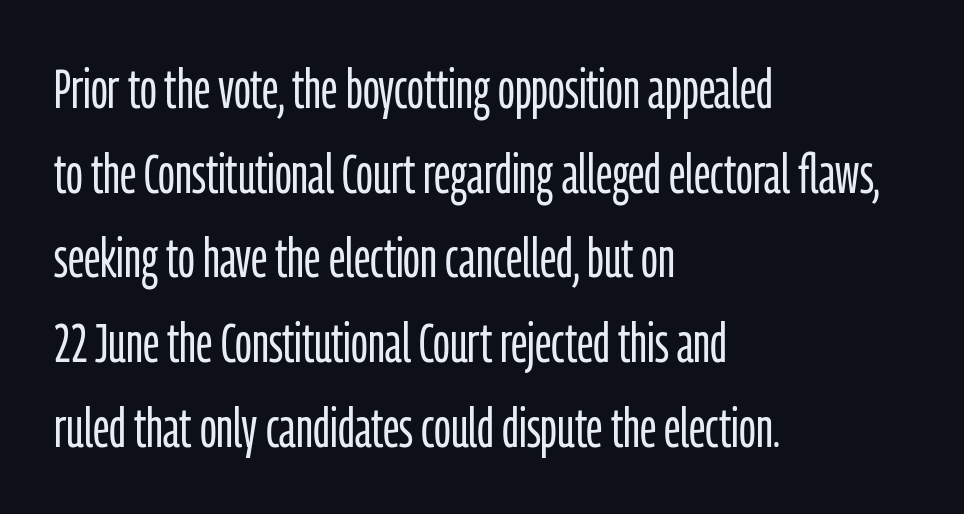
Q: Is the text bold? A: No.
Q: Is the text italic (slanted)? A: No, it is upright.
Q: Is the typeface a serif or a sans-serif typeface? A: Sans-serif.
Q: Is the text underlined? A: No.
Q: How is the paragraph aligned? A: Left-aligned.
Q: Is the spacing between letters normal or unusually wide? A: Normal.
Q: Is the spacing between lines tight, normal or loose? A: Normal.
Q: Width (condensed, normal, or wide)? A: Condensed.
Q: Stroke contrast? A: Low.
Q: x-height? A: Medium.
Q: Monospaced? A: No.
